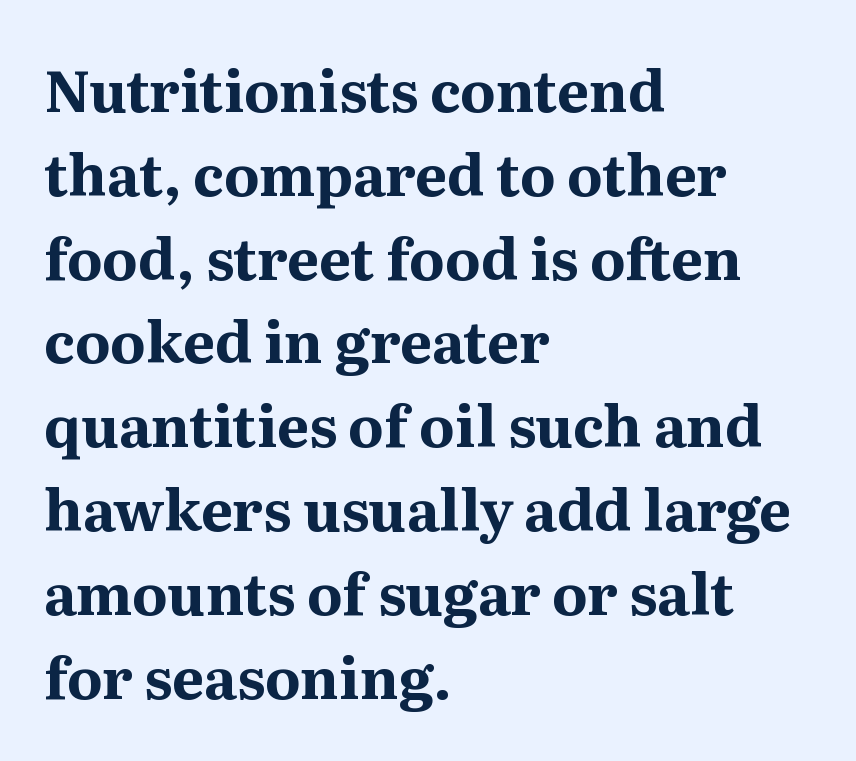
{"serif": "yes", "italic": "no", "bold": "yes", "weight": "bold", "width": "normal", "stroke_contrast": "medium", "x_height": "medium", "monospaced": "no", "underline": "no", "align": "left", "line_spacing": "normal", "line_spacing_ratio": 1.47, "letter_spacing": "normal", "letter_spacing_em": 0.0, "glyph_px": 57}
